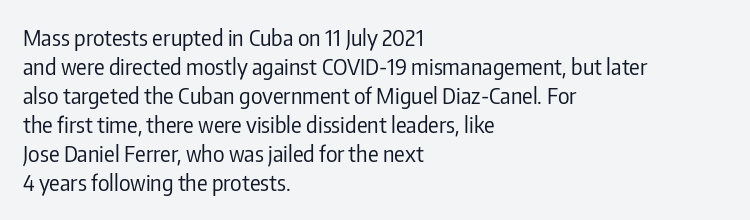
Q: Is the text bold? A: No.
Q: Is the text italic (slanted)? A: No, it is upright.
Q: Is the text underlined? A: No.
Q: How is the paragraph aligned? A: Left-aligned.
Q: Is the spacing between letters normal or unusually wide? A: Normal.
Q: Is the spacing between lines tight, normal or loose? A: Normal.
